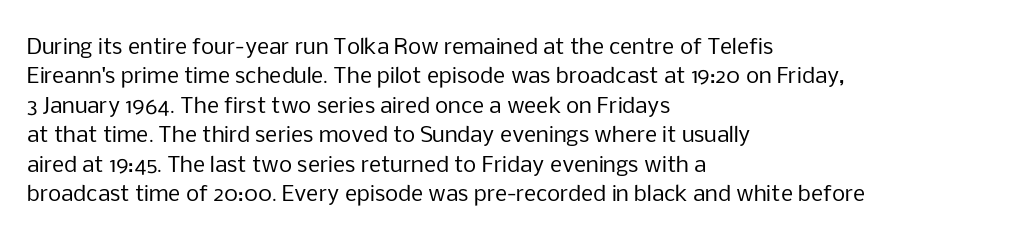
A clean baseline with only descenders dipping below it. If you drew a line through each stem, it would be perfectly vertical. Honestly, the row spacing looks completely unremarkable. Is this a heavy cut? Hardly; it is regular or lighter.
